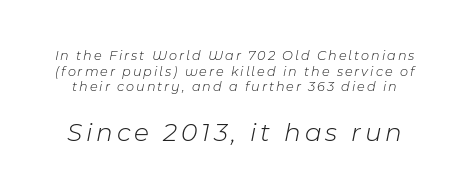
{"italic": "yes", "lean": "right", "slant_degrees": 11, "bold": "no", "underline": "no", "line_spacing": "tight", "line_spacing_ratio": 1.11, "larger_block": "second", "size_ratio": 1.93, "glyph_px": 27}
